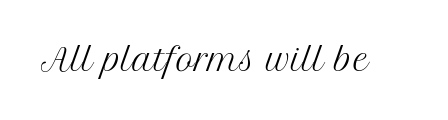
A bare baseline throughout the passage. The letters advance in unequal steps, a hallmark of proportional type. Between one letter and the next there's only the usual sliver of space.
